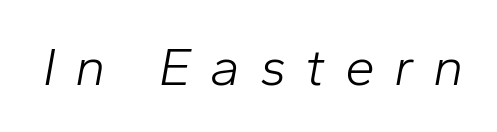
No word sits above an underline. Between one letter and the next there's a generous, obvious gap. The characters are drawn with everyday or finer stroke widths. Is this a fixed-width face? No — the glyphs have proportional, varying widths. Would a proofreader flag this as italicized? Yes.
